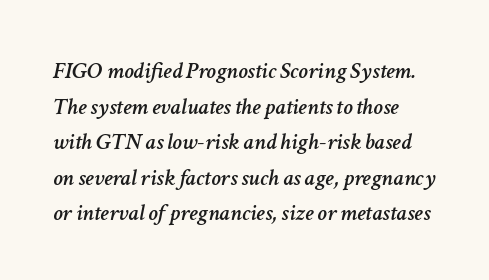
{"italic": "yes", "lean": "right", "slant_degrees": 11, "underline": "no", "line_spacing": "normal", "line_spacing_ratio": 1.48, "letter_spacing": "normal", "letter_spacing_em": 0.0, "glyph_px": 24}
